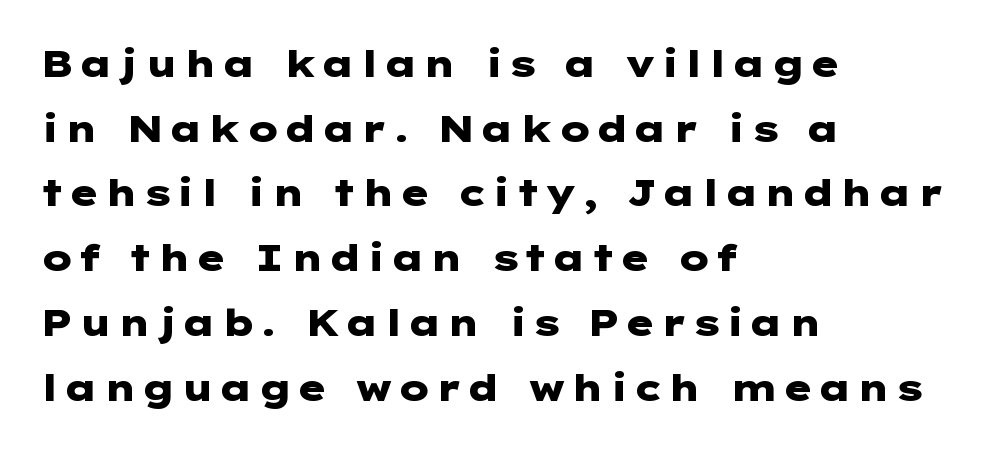
Q: Is the text bold? A: Yes.
Q: Is the text italic (slanted)? A: No, it is upright.
Q: Is the typeface a serif or a sans-serif typeface? A: Sans-serif.
Q: Is the text underlined? A: No.
Q: How is the paragraph aligned? A: Left-aligned.
Q: Width (condensed, normal, or wide)? A: Wide.
Q: Stroke contrast? A: Low.
Q: x-height? A: Medium.
